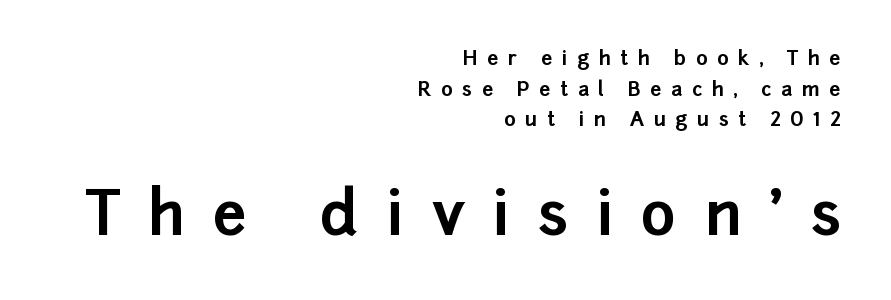
{"serif": "no", "italic": "no", "bold": "yes", "weight": "bold", "width": "normal", "stroke_contrast": "low", "x_height": "medium", "monospaced": "no", "underline": "no", "align": "right", "line_spacing": "normal", "line_spacing_ratio": 1.53, "letter_spacing": "wide", "letter_spacing_em": 0.47, "larger_block": "second", "size_ratio": 3.0, "glyph_px": 60}
